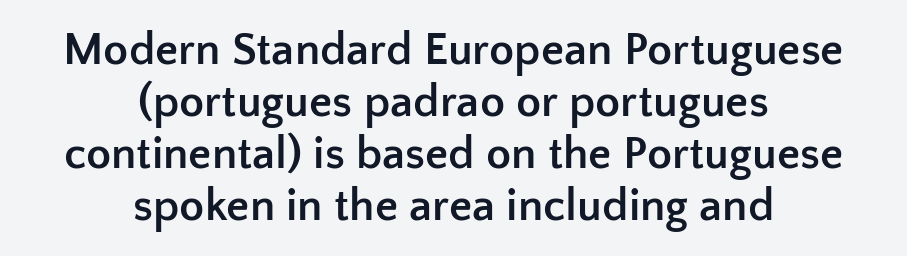
The image shows 46 px semibold sans-serif type, upright; set centered, tight line spacing (1.13x), normal letter spacing, not underlined; low stroke contrast and a medium x-height.
